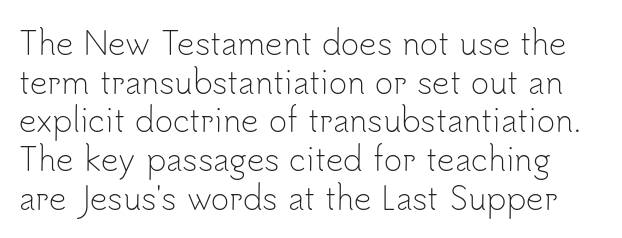
{"serif": "no", "italic": "no", "bold": "no", "weight": "light", "width": "normal", "stroke_contrast": "low", "x_height": "small", "monospaced": "no", "underline": "no", "line_spacing": "normal", "line_spacing_ratio": 1.25, "letter_spacing": "normal", "letter_spacing_em": 0.0, "glyph_px": 31}
